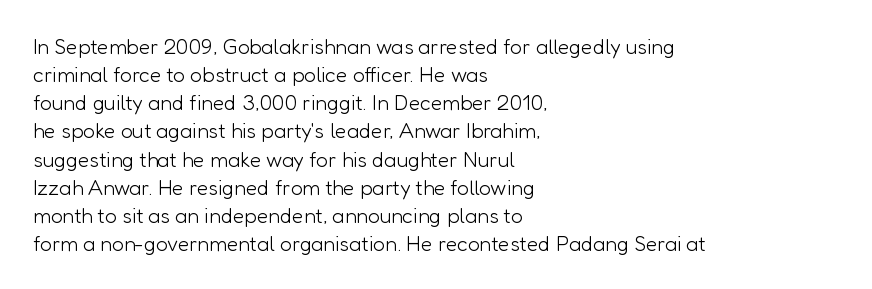
The image shows 21 px text type, upright; set left-aligned, normal line spacing (1.34x), normal letter spacing, not underlined.
